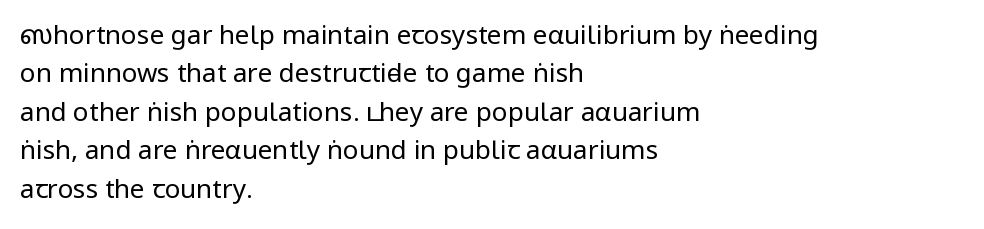
Q: Is the text bold? A: No.
Q: Is the text italic (slanted)? A: No, it is upright.
Q: Is the text underlined? A: No.
Q: How is the paragraph aligned? A: Left-aligned.
Q: Is the spacing between letters normal or unusually wide? A: Normal.
Q: Is the spacing between lines tight, normal or loose? A: Normal.
